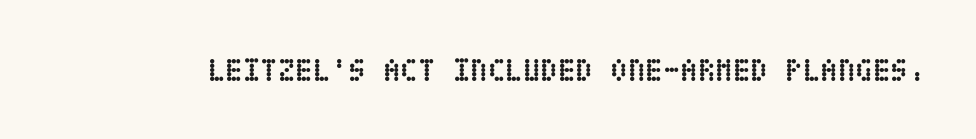
The image shows 32 px semibold, condensed type, upright; set normal letter spacing, not underlined; low stroke contrast and a large x-height.
